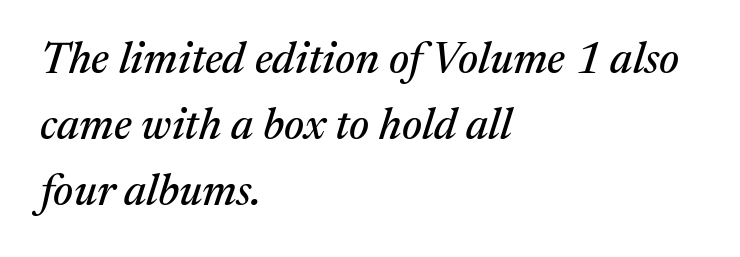
Underlining? Definitely not there. This sample uses an oblique cut, with every glyph tilted off the vertical. Honestly, the letter spacing is just normal — you wouldn't notice it. Examine the stroke ends and you'll spot serifs.
